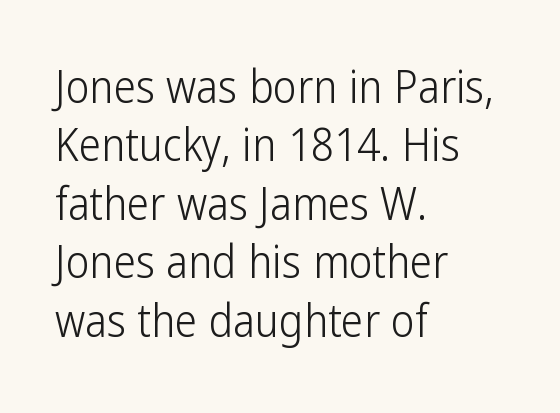
{"serif": "no", "italic": "no", "bold": "no", "weight": "light", "width": "condensed", "stroke_contrast": "low", "x_height": "medium", "monospaced": "no", "underline": "no", "align": "left", "line_spacing": "normal", "line_spacing_ratio": 1.3, "letter_spacing": "normal", "letter_spacing_em": 0.0, "glyph_px": 45}
